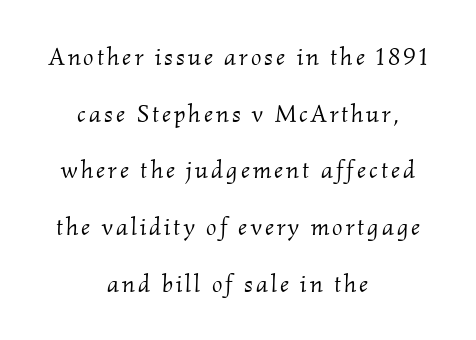
Reading down the column, the eye jumps a long way to each next line. Would a proofreader flag this as italicized? Yes. One-word summary of the alignment: center. Descenders hang freely into open space. No letter is thick-stroked: the sample isn't bold.
